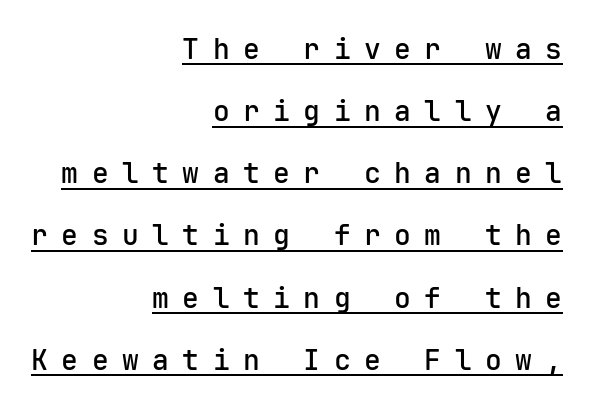
{"serif": "no", "italic": "no", "bold": "semi", "weight": "semibold", "width": "normal", "stroke_contrast": "low", "x_height": "medium", "monospaced": "yes", "underline": "yes", "align": "right", "line_spacing": "loose", "line_spacing_ratio": 2.22, "letter_spacing": "wide", "letter_spacing_em": 0.48, "glyph_px": 28}
